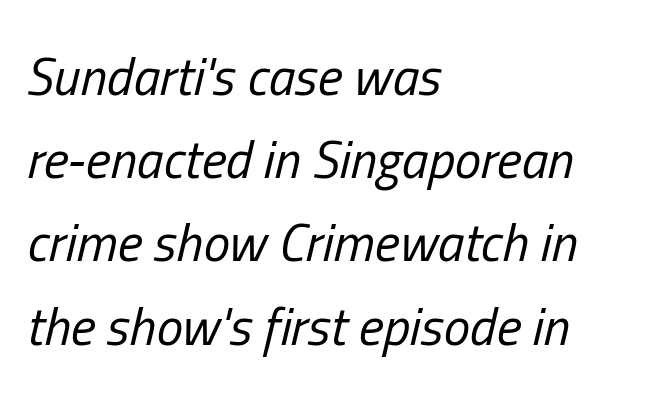
Q: Is the text bold? A: No.
Q: Is the text italic (slanted)? A: Yes, it leans right by about 13 degrees.
Q: Is the text underlined? A: No.
Q: How is the paragraph aligned? A: Left-aligned.
Q: Is the spacing between letters normal or unusually wide? A: Normal.
Q: Is the spacing between lines tight, normal or loose? A: Normal.
Q: Width (condensed, normal, or wide)? A: Condensed.
Q: Stroke contrast? A: Low.
Q: x-height? A: Medium.
Q: Monospaced? A: No.
